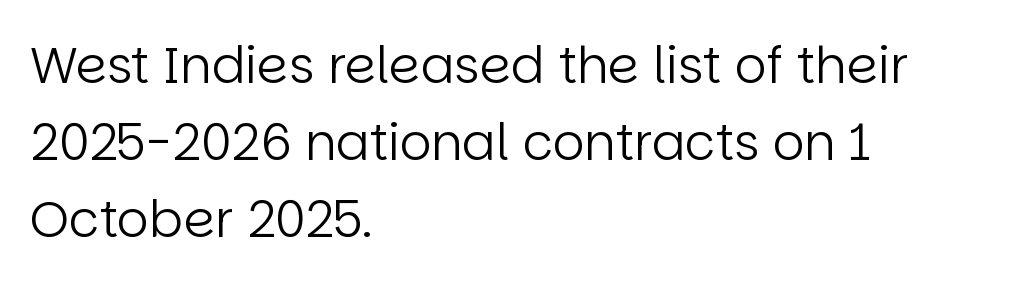
The image shows 50 px regular-weight sans-serif type, upright; set left-aligned, normal line spacing (1.54x), normal letter spacing, not underlined; low stroke contrast and a large x-height.
